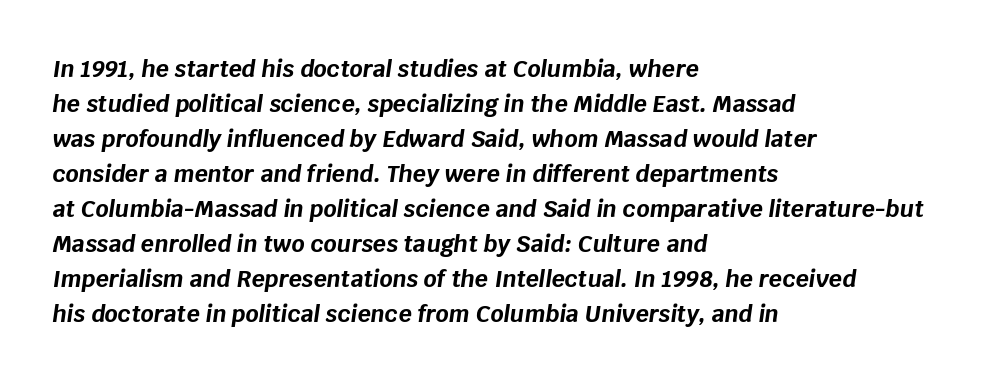
The image shows 23 px bold type, italic (leaning right); set left-aligned, normal line spacing (1.52x), normal letter spacing, not underlined.
